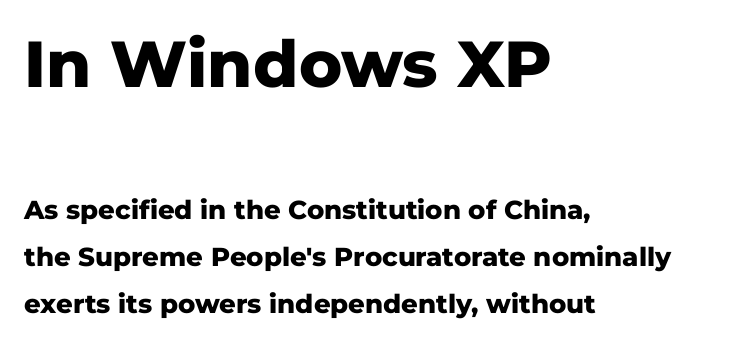
{"serif": "no", "italic": "no", "bold": "yes", "weight": "heavy", "width": "normal", "stroke_contrast": "low", "x_height": "medium", "monospaced": "no", "underline": "no", "align": "left", "line_spacing_ratio": 1.8, "letter_spacing": "normal", "letter_spacing_em": 0.0, "larger_block": "first", "size_ratio": 2.5, "glyph_px": 65}
